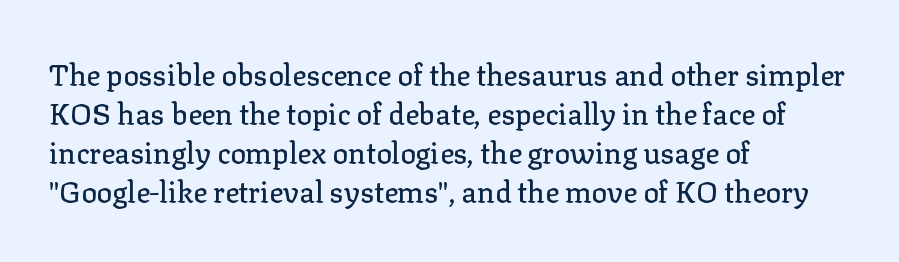
The image shows 29 px serif type, upright; set left-aligned, normal line spacing (1.35x), normal letter spacing, not underlined; low stroke contrast and a medium x-height.
